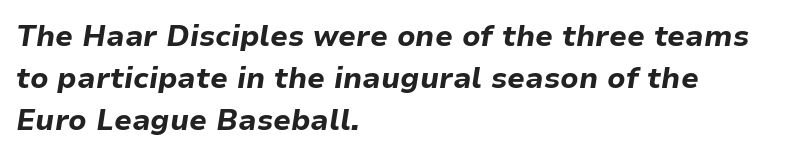
Caption: standard tracking, unaltered. The rendering uses a moderate line-height, typical for paragraphs. The space beneath each line is pristine and unruled. The font is running at its bold setting. The rendering applies a slant to the glyphs. Notice how the passage keeps a crisp vertical edge on the left only.
